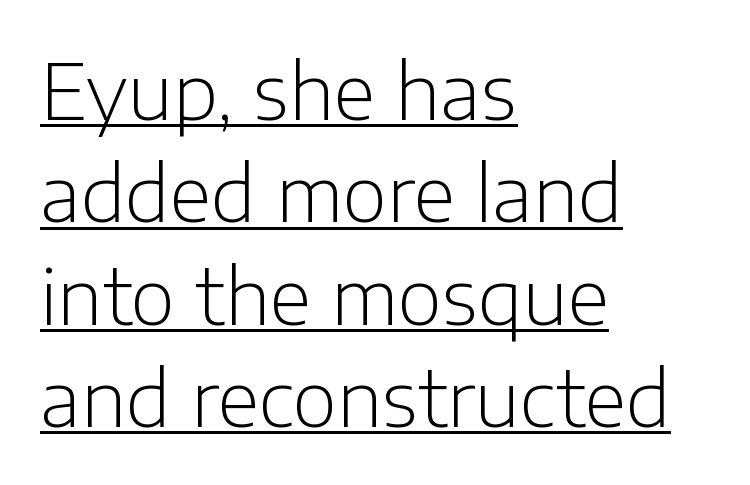
The image shows 77 px light sans-serif type, upright; set left-aligned, normal line spacing (1.33x), normal letter spacing, underlined; low stroke contrast and a medium x-height.
